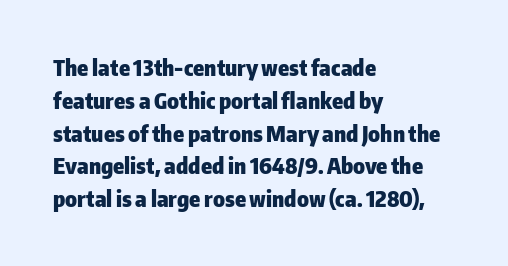
Q: Is the text bold? A: Yes.
Q: Is the text italic (slanted)? A: No, it is upright.
Q: Is the text underlined? A: No.
Q: How is the paragraph aligned? A: Left-aligned.
Q: Is the spacing between letters normal or unusually wide? A: Normal.
Q: Is the spacing between lines tight, normal or loose? A: Normal.
